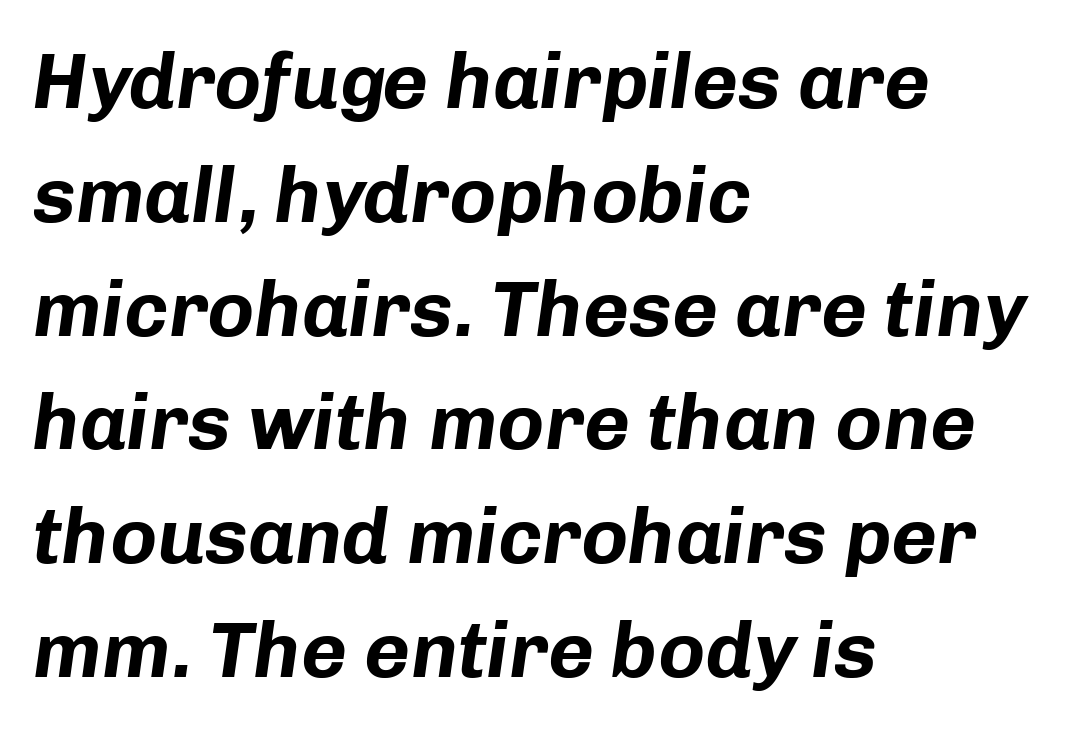
This is oblique type, the kind used for emphasis or titles. Decoration check: the copy has no underline. Think of a printed novel: that variable character pitch is what you see here. Does the leading feel generous? No, just average. Default kerning and tracking; the words read as compact shapes.
